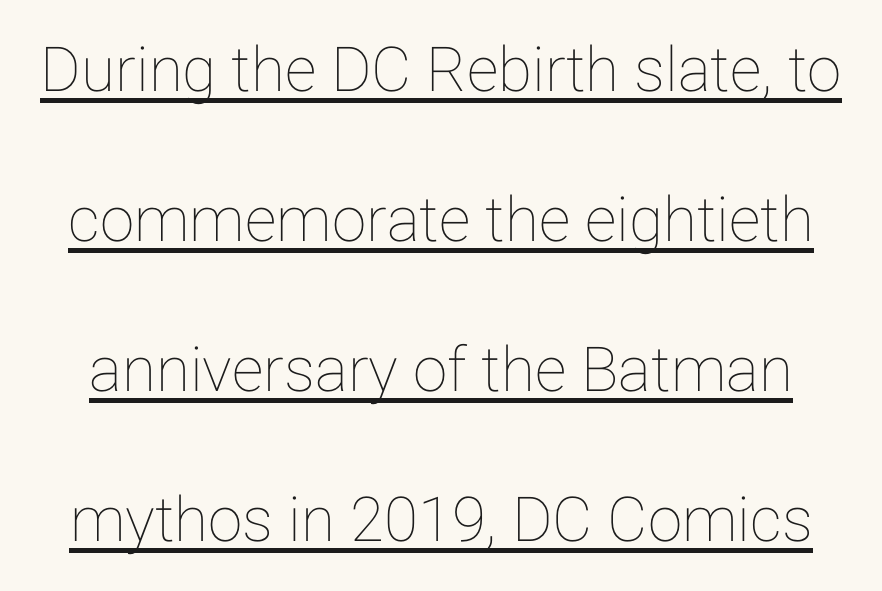
Q: Is the text italic (slanted)? A: No, it is upright.
Q: Is the text underlined? A: Yes.
Q: Is the spacing between letters normal or unusually wide? A: Normal.
Q: Is the spacing between lines tight, normal or loose? A: Loose.
Q: Width (condensed, normal, or wide)? A: Normal.
Q: Stroke contrast? A: Low.
Q: x-height? A: Medium.
Q: Monospaced? A: No.
